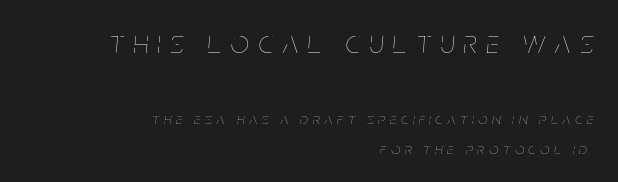
The image shows 32 px thin, condensed type, italic (leaning right); set right-aligned, line spacing 1.86x, unusually wide letter spacing (+0.3 em), not underlined; the first (top) block is 2.0x larger; low stroke contrast and a large x-height.
